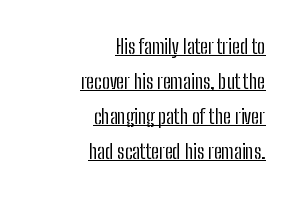
{"italic": "no", "bold": "no", "underline": "yes", "align": "right", "line_spacing_ratio": 1.75, "letter_spacing": "normal", "letter_spacing_em": 0.0, "glyph_px": 20}
